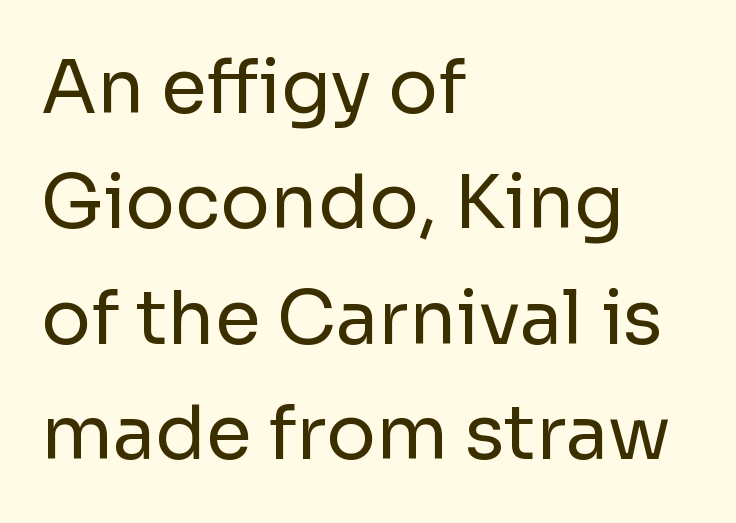
Casual observation: everything's shoved over to the left. The font's upright variant was chosen for this text. A typesetter would call this proportional, since set widths differ per character. Anything drawn beneath the words? Only blank space. The face used here is rendered with its standard letterfit. In terms of leading, this rendering sits right in the middle.
